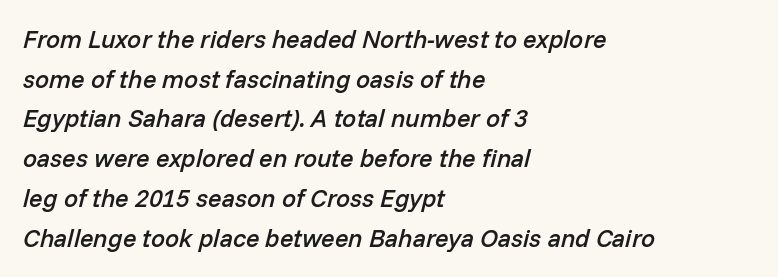
The block of text has a typical density, with ordinary space between rows. Where is the straight margin? On the left. The rendering applies a slant to the glyphs. I'd describe the lettering as semibold — firm but not a full bold.
